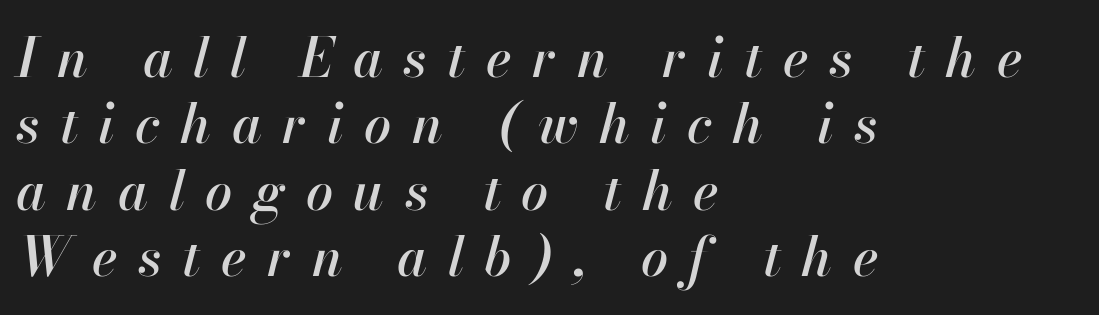
Spacing verdict: proportional, widths tailored to each character. One-word summary of the alignment: left. What stands out about the letter spacing? Its width — letters are far apart. A bare baseline throughout the passage. Compared with ordinary roman type, these characters are visibly tilted.
